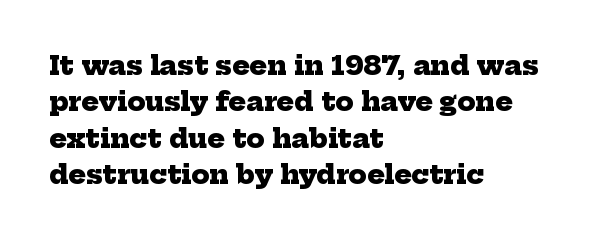
{"bold": "yes", "underline": "no", "align": "left", "line_spacing": "normal", "line_spacing_ratio": 1.4, "letter_spacing": "normal", "letter_spacing_em": 0.0, "glyph_px": 26}
